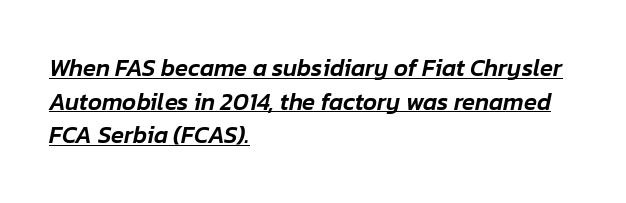
The image shows 24 px text type, italic (leaning right); set left-aligned, normal line spacing (1.4x), normal letter spacing, underlined.
